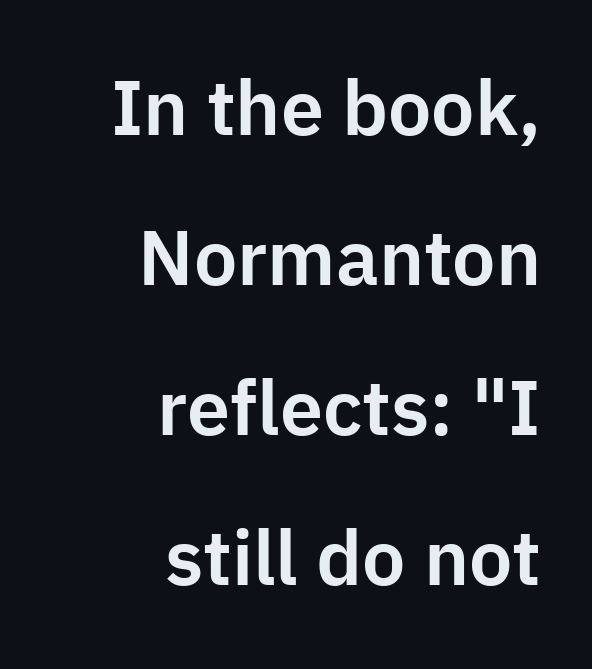
The image shows 77 px sans-serif type, upright; set right-aligned, loose line spacing (1.95x), normal letter spacing, not underlined; low stroke contrast and a medium x-height.
